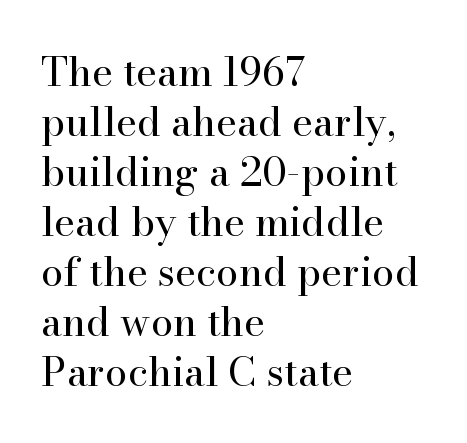
The image shows 40 px regular-weight serif type, upright; set left-aligned, normal line spacing (1.25x), normal letter spacing, not underlined; high stroke contrast and a small x-height.
